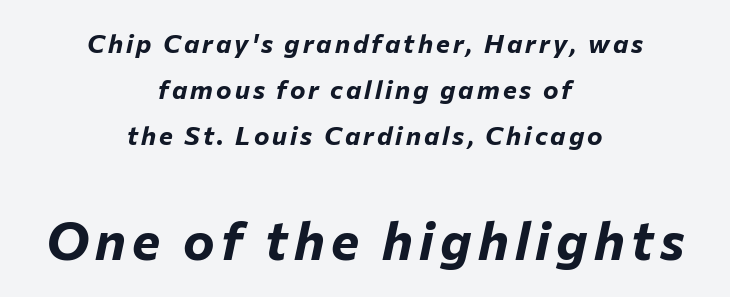
Q: Is the text bold? A: Yes.
Q: Is the text italic (slanted)? A: Yes, it leans right by about 12 degrees.
Q: Is the text underlined? A: No.
Q: How is the paragraph aligned? A: Centered.
Q: Which block of text is set in a larger size, the first (top) or the second (bottom)? A: The second (bottom) one.
Q: Width (condensed, normal, or wide)? A: Normal.
Q: Stroke contrast? A: Low.
Q: x-height? A: Medium.
Q: Monospaced? A: No.
